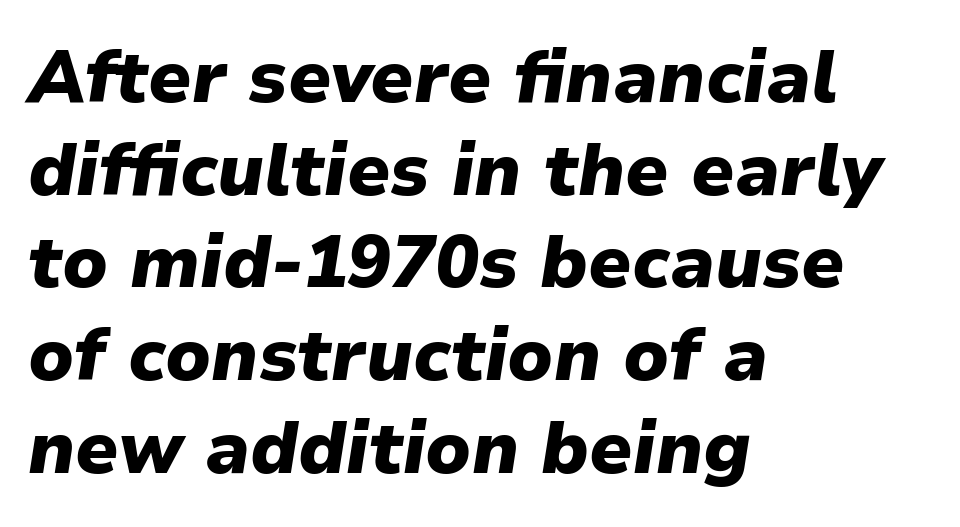
The image shows 73 px heavy type, italic (leaning right); set left-aligned, normal line spacing (1.27x), normal letter spacing, not underlined; low stroke contrast and a medium x-height.
